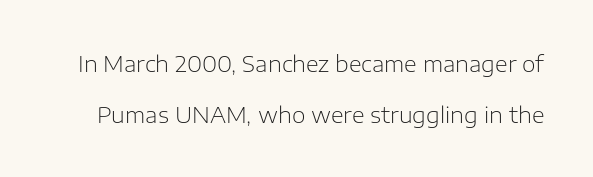
Tall strokes in this sample are plumb rather than angled. In terms of leading, this rendering errs on the spacious side. Words appear dense and cohesive because spacing is normal. Unbolded letterforms with no extra heft.
